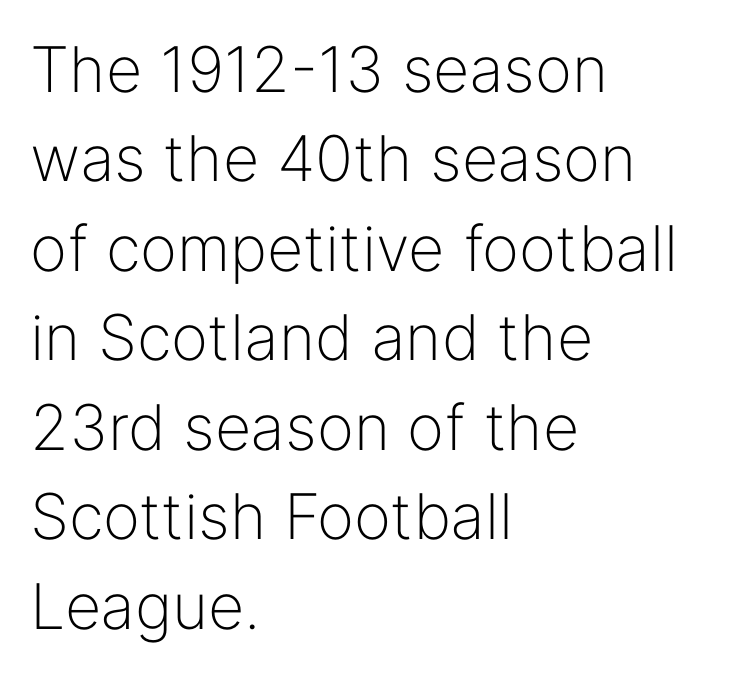
Is this a fixed-width face? No — the glyphs have proportional, varying widths. Nothing heavy about these letters — not bold at all. The font family rendered here belongs to the sans-serif group. The gap between lines stays unmarked.
